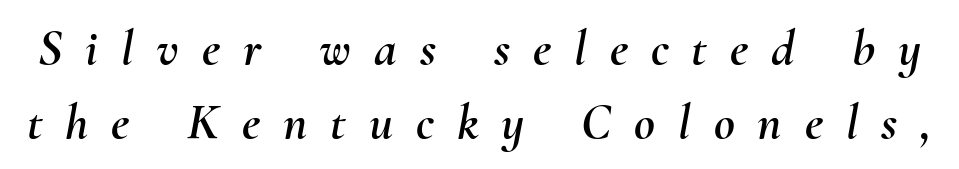
{"italic": "yes", "lean": "right", "slant_degrees": 10, "width": "normal", "stroke_contrast": "medium", "x_height": "small", "monospaced": "no", "underline": "no", "line_spacing": "normal", "line_spacing_ratio": 1.45, "letter_spacing": "wide", "letter_spacing_em": 0.45, "glyph_px": 51}
